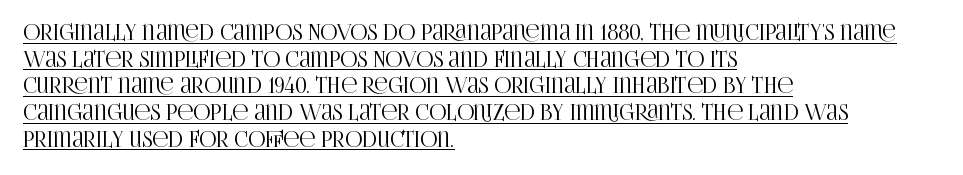
The image shows 21 px text type, upright; set left-aligned, normal line spacing (1.27x), normal letter spacing, underlined.
